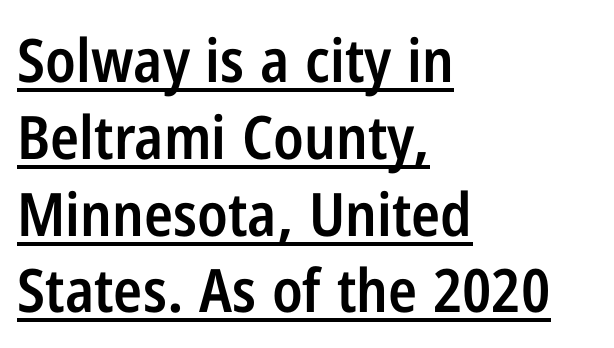
Does extra space separate the letters? No, they use regular spacing. The typesetter chose a ragged-right arrangement here. You can tell it's not italic because the verticals are truly vertical. Notice how descenders clear the ascenders below comfortably — that's standard leading. Does the type have serifs? No, each stem ends abruptly. This rendering features underlined lettering.
